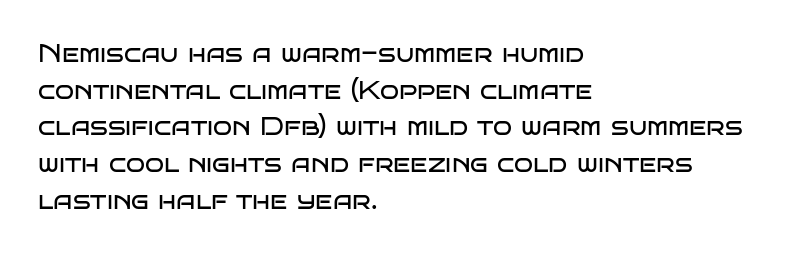
{"italic": "no", "bold": "no", "underline": "no", "align": "left", "line_spacing": "normal", "line_spacing_ratio": 1.47, "letter_spacing": "normal", "letter_spacing_em": 0.0, "glyph_px": 25}
